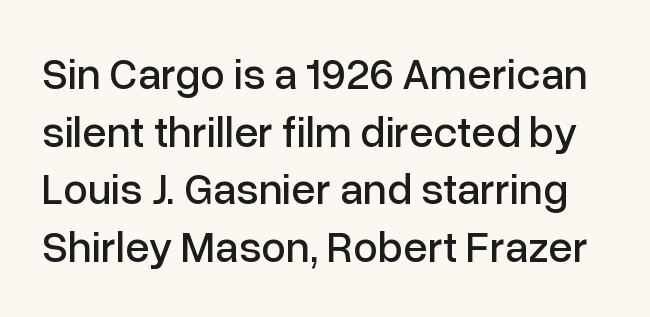
{"serif": "no", "italic": "no", "width": "normal", "stroke_contrast": "low", "x_height": "medium", "monospaced": "no", "underline": "no", "line_spacing": "normal", "line_spacing_ratio": 1.31, "letter_spacing": "normal", "letter_spacing_em": 0.0, "glyph_px": 44}
